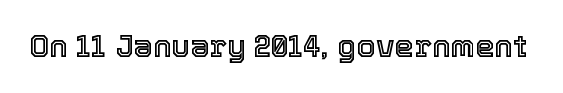
Q: Is the text italic (slanted)? A: No, it is upright.
Q: Is the text underlined? A: No.
Q: Is the spacing between letters normal or unusually wide? A: Normal.
Q: Width (condensed, normal, or wide)? A: Normal.
Q: x-height? A: Medium.
Q: Monospaced? A: No.
